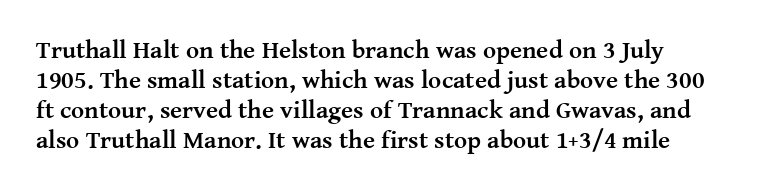
Q: Is the text bold? A: Yes.
Q: Is the text italic (slanted)? A: No, it is upright.
Q: Is the text underlined? A: No.
Q: Is the spacing between letters normal or unusually wide? A: Normal.
